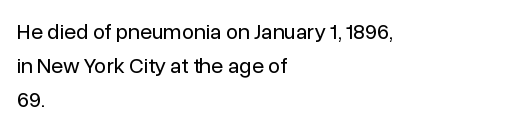
Q: Is the text bold? A: No.
Q: Is the text italic (slanted)? A: No, it is upright.
Q: Is the text underlined? A: No.
Q: How is the paragraph aligned? A: Left-aligned.
Q: Is the spacing between letters normal or unusually wide? A: Normal.
Q: Is the spacing between lines tight, normal or loose? A: Normal.
